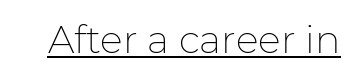
The image shows 38 px thin sans-serif type, upright; set normal letter spacing, underlined; low stroke contrast and a medium x-height.
